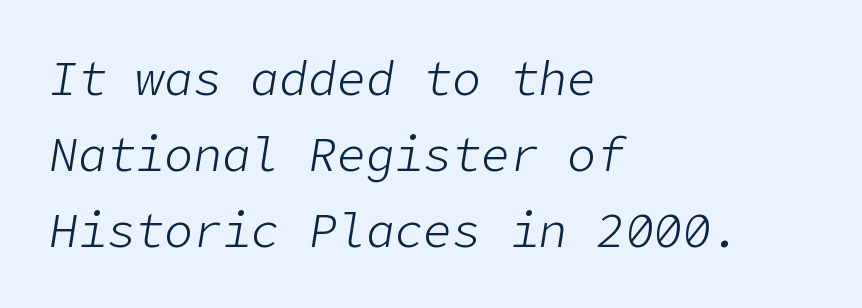
Q: Is the text bold? A: No.
Q: Is the text italic (slanted)? A: Yes, it leans right by about 9 degrees.
Q: Is the text underlined? A: No.
Q: How is the paragraph aligned? A: Left-aligned.
Q: Is the spacing between letters normal or unusually wide? A: Normal.
Q: Is the spacing between lines tight, normal or loose? A: Normal.
Q: Width (condensed, normal, or wide)? A: Normal.
Q: Stroke contrast? A: Low.
Q: x-height? A: Medium.
